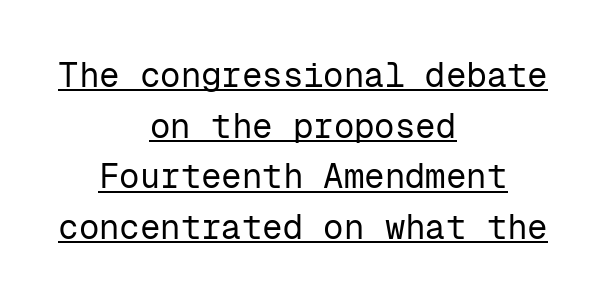
Q: Is the text bold? A: No.
Q: Is the text italic (slanted)? A: No, it is upright.
Q: Is the typeface a serif or a sans-serif typeface? A: Sans-serif.
Q: Is the text underlined? A: Yes.
Q: How is the paragraph aligned? A: Centered.
Q: Is the spacing between letters normal or unusually wide? A: Normal.
Q: Is the spacing between lines tight, normal or loose? A: Normal.
Q: Width (condensed, normal, or wide)? A: Normal.
Q: Stroke contrast? A: Low.
Q: x-height? A: Medium.
Q: Monospaced? A: Yes.
